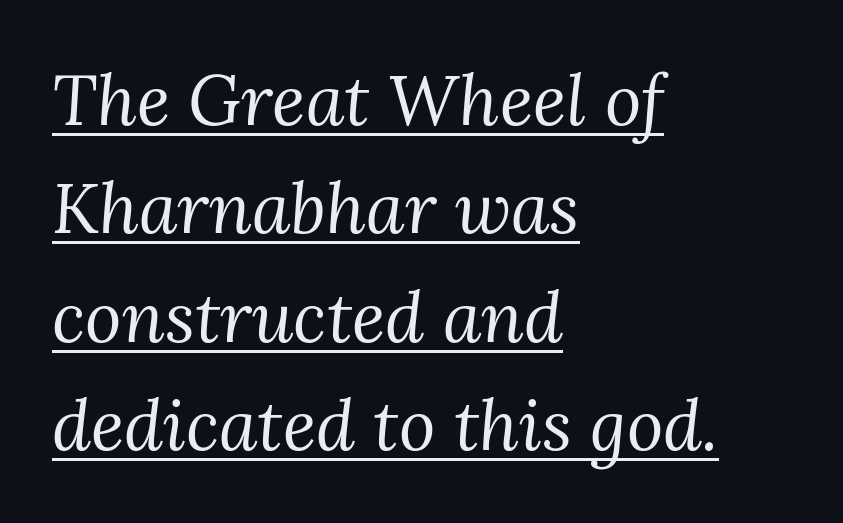
Q: Is the text bold? A: No.
Q: Is the text italic (slanted)? A: Yes, it leans right by about 3 degrees.
Q: Is the typeface a serif or a sans-serif typeface? A: Serif.
Q: Is the text underlined? A: Yes.
Q: How is the paragraph aligned? A: Left-aligned.
Q: Is the spacing between letters normal or unusually wide? A: Normal.
Q: Is the spacing between lines tight, normal or loose? A: Normal.
Q: Width (condensed, normal, or wide)? A: Normal.
Q: Stroke contrast? A: Medium.
Q: x-height? A: Medium.
Q: Monospaced? A: No.
